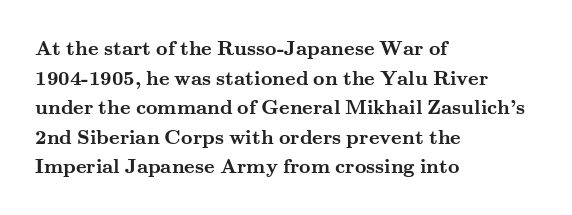
The rendering uses a bold face; every stroke is thick and dark. Compared with a centered layout, this one pins lines to the left instead. Underline: absent. In terms of letterspacing, this is plain default setting. Italic: no, the glyphs are upright roman. How would I describe the line gaps? Plain and ordinary.
